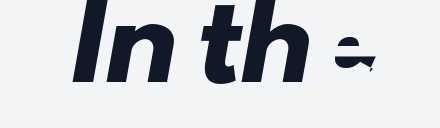
Q: Is the typeface a serif or a sans-serif typeface? A: Sans-serif.
Q: Is the text underlined? A: No.
Q: Is the spacing between letters normal or unusually wide? A: Normal.
Q: Width (condensed, normal, or wide)? A: Normal.
Q: Stroke contrast? A: Low.
Q: x-height? A: Small.
Q: Monospaced? A: No.
